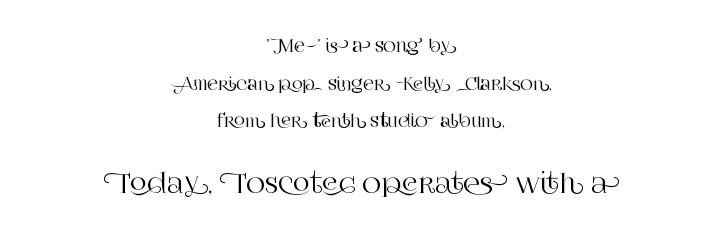
{"italic": "no", "underline": "no", "align": "center", "line_spacing": "loose", "line_spacing_ratio": 2.21, "letter_spacing": "normal", "letter_spacing_em": 0.0, "larger_block": "second", "size_ratio": 1.53, "glyph_px": 26}
